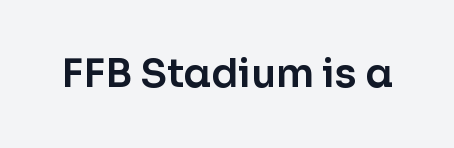
The image shows 39 px sans-serif type, upright; set normal letter spacing, not underlined; low stroke contrast and a medium x-height.
